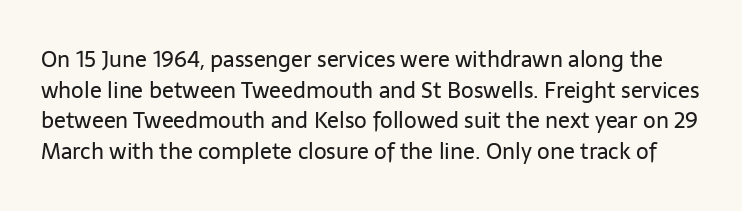
Characters remain perfectly vertical along every line. Is the type heavy? It reads as light-to-regular instead. Descender tails drop into unmarked territory. Evenly set lines give the paragraph a standard silhouette.
